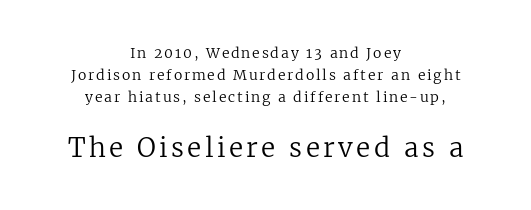
The rendering positions every line midway between the sides. The rendering enlarges the type as you move from the upper chunk to the lower. Unbolded letterforms with no extra heft. Evenly set lines give the paragraph a standard silhouette. The strip under each line holds only bare page. Do the letters lean? They stand straight.
